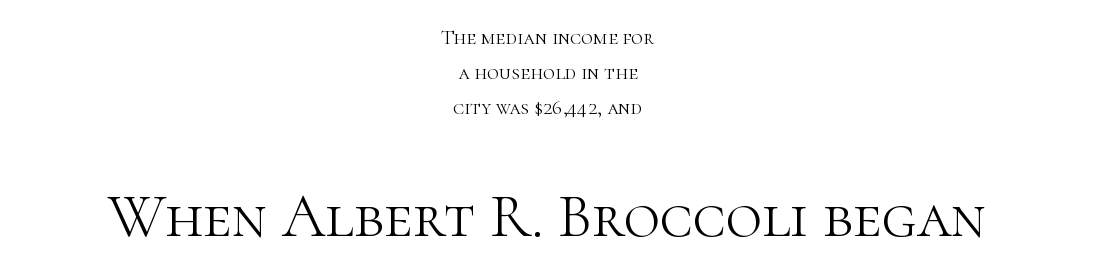
Q: Is the text bold? A: No.
Q: Is the text italic (slanted)? A: No, it is upright.
Q: Is the typeface a serif or a sans-serif typeface? A: Serif.
Q: Is the text underlined? A: No.
Q: How is the paragraph aligned? A: Centered.
Q: Is the spacing between letters normal or unusually wide? A: Normal.
Q: Is the spacing between lines tight, normal or loose? A: Normal.
Q: Which block of text is set in a larger size, the first (top) or the second (bottom)? A: The second (bottom) one.
Q: Width (condensed, normal, or wide)? A: Normal.
Q: Stroke contrast? A: High.
Q: x-height? A: Medium.
Q: Monospaced? A: No.
